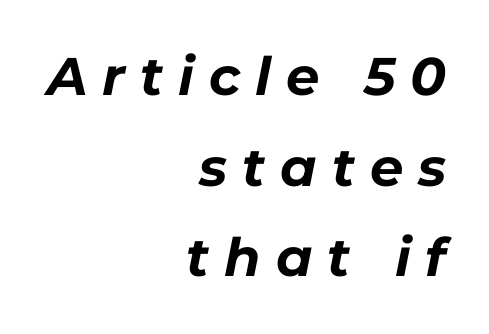
{"italic": "yes", "lean": "right", "slant_degrees": 11, "bold": "yes", "weight": "bold", "width": "normal", "stroke_contrast": "low", "x_height": "medium", "monospaced": "no", "underline": "no", "align": "right", "line_spacing_ratio": 1.71, "letter_spacing": "wide", "letter_spacing_em": 0.28, "glyph_px": 53}
